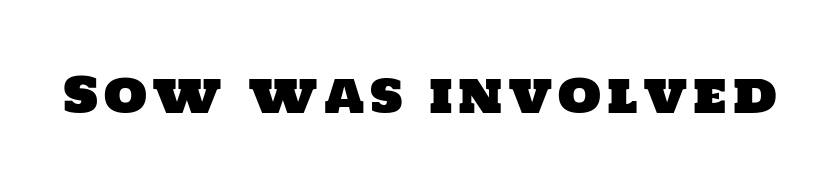
The image shows 50 px sans-serif type; set not underlined; low stroke contrast and a large x-height.
